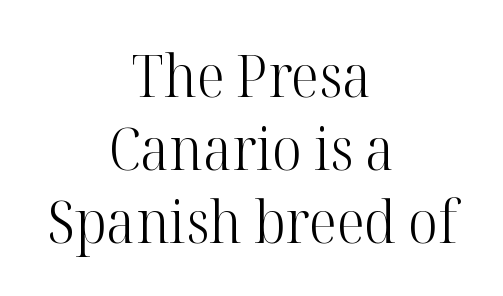
The image shows 58 px light serif type, upright; set centered, normal line spacing (1.26x), normal letter spacing, not underlined; high stroke contrast and a medium x-height.
